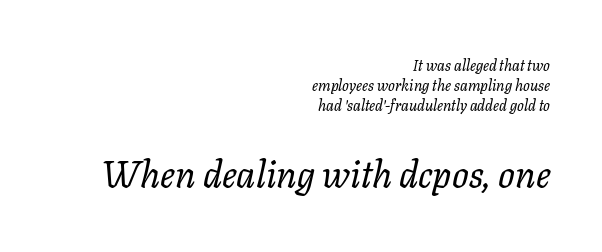
The image shows 37 px regular-weight type, italic (leaning right); set right-aligned, normal line spacing (1.32x), normal letter spacing, not underlined; the second (bottom) block is 2.47x larger; low stroke contrast and a medium x-height.
